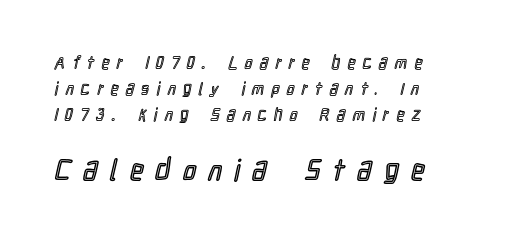
Q: Is the text italic (slanted)? A: Yes.
Q: Is the text underlined? A: No.
Q: Is the spacing between letters normal or unusually wide? A: Unusually wide.
Q: Is the spacing between lines tight, normal or loose? A: Normal.
Q: Which block of text is set in a larger size, the first (top) or the second (bottom)? A: The second (bottom) one.
Q: Width (condensed, normal, or wide)? A: Condensed.
Q: x-height? A: Medium.
Q: Monospaced? A: No.
